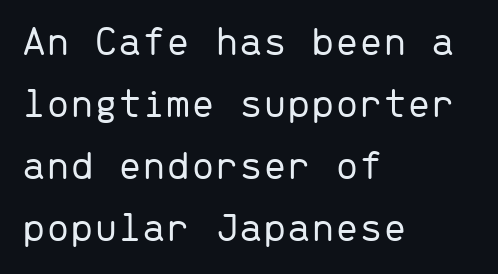
Q: Is the text bold? A: No.
Q: Is the text italic (slanted)? A: No, it is upright.
Q: Is the typeface a serif or a sans-serif typeface? A: Sans-serif.
Q: Is the text underlined? A: No.
Q: How is the paragraph aligned? A: Left-aligned.
Q: Is the spacing between letters normal or unusually wide? A: Normal.
Q: Is the spacing between lines tight, normal or loose? A: Normal.
Q: Width (condensed, normal, or wide)? A: Normal.
Q: Stroke contrast? A: Low.
Q: x-height? A: Medium.
Q: Monospaced? A: Yes.
